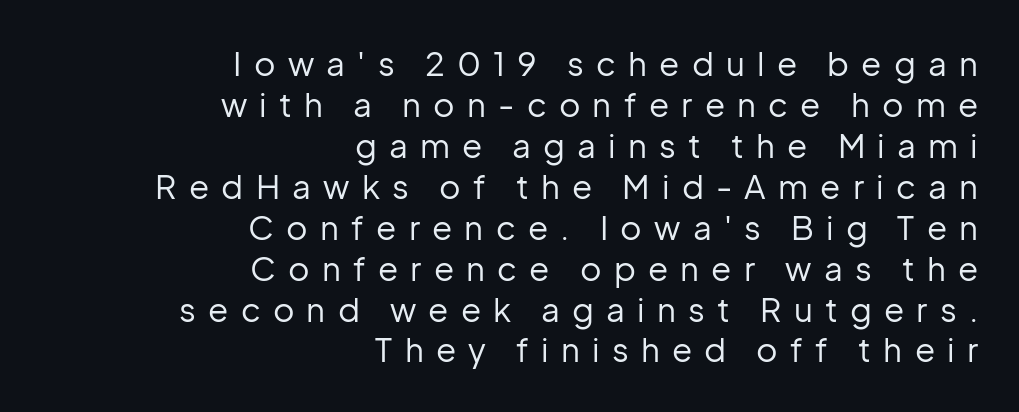
{"serif": "no", "italic": "no", "bold": "no", "weight": "regular", "width": "normal", "stroke_contrast": "low", "x_height": "medium", "monospaced": "no", "underline": "no", "align": "right", "line_spacing_ratio": 1.24, "letter_spacing": "wide", "letter_spacing_em": 0.37, "glyph_px": 33}
